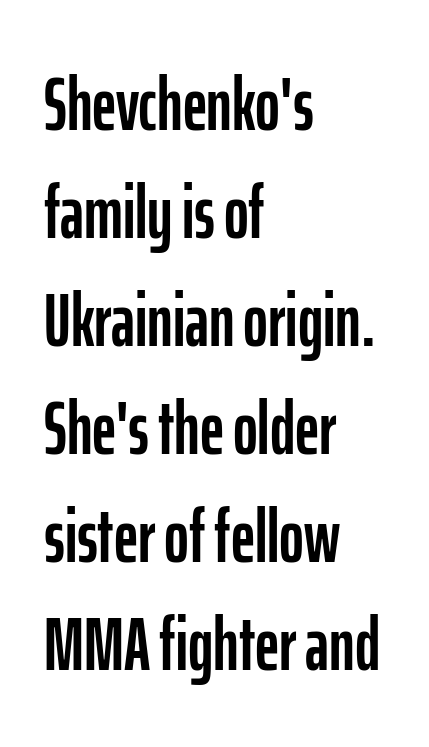
{"serif": "no", "italic": "no", "width": "condensed", "stroke_contrast": "low", "x_height": "medium", "monospaced": "no", "underline": "no", "align": "left", "line_spacing": "normal", "line_spacing_ratio": 1.44, "letter_spacing": "normal", "letter_spacing_em": 0.0, "glyph_px": 75}
